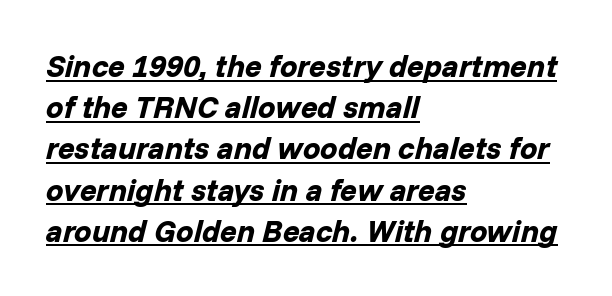
Q: Is the text bold? A: Yes.
Q: Is the text italic (slanted)? A: Yes, it leans right by about 14 degrees.
Q: Is the text underlined? A: Yes.
Q: How is the paragraph aligned? A: Left-aligned.
Q: Is the spacing between letters normal or unusually wide? A: Normal.
Q: Is the spacing between lines tight, normal or loose? A: Normal.
Q: Width (condensed, normal, or wide)? A: Normal.
Q: Stroke contrast? A: Low.
Q: x-height? A: Medium.
Q: Monospaced? A: No.
